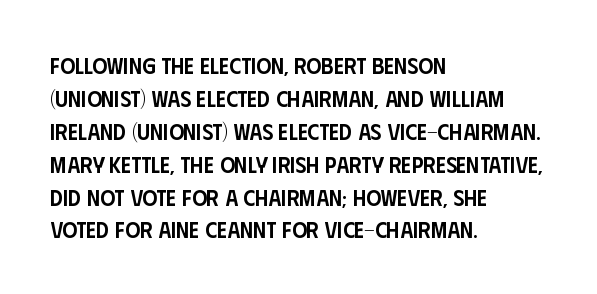
Q: Is the text bold? A: Semi-bold.
Q: Is the text italic (slanted)? A: No, it is upright.
Q: Is the text underlined? A: No.
Q: How is the paragraph aligned? A: Left-aligned.
Q: Is the spacing between letters normal or unusually wide? A: Normal.
Q: Is the spacing between lines tight, normal or loose? A: Normal.
